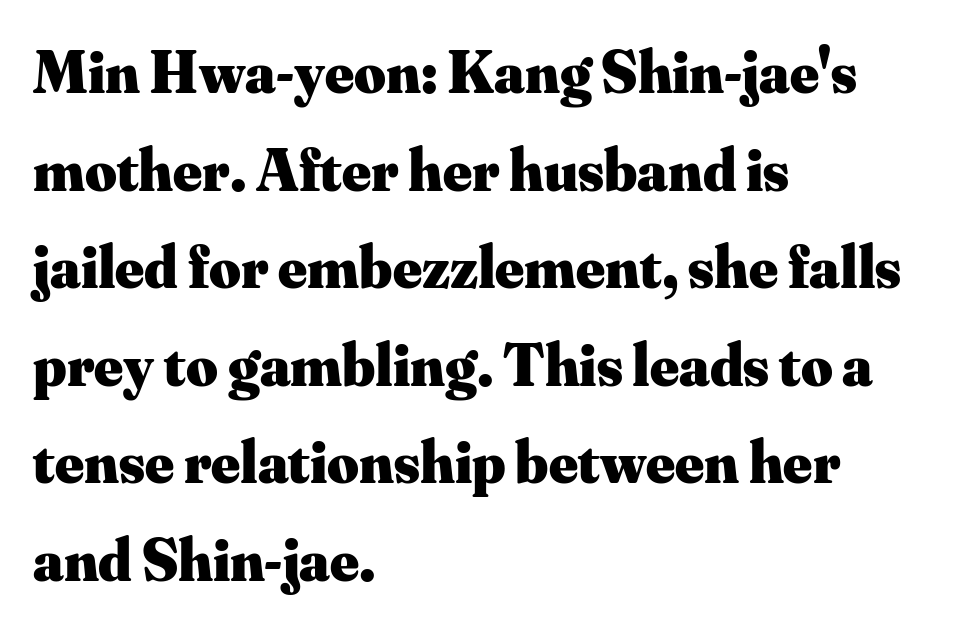
The image shows 61 px heavy serif type, upright; set left-aligned, normal line spacing (1.6x), normal letter spacing, not underlined; medium stroke contrast and a small x-height.
